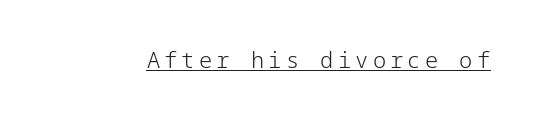
{"italic": "no", "bold": "no", "underline": "yes", "glyph_px": 22}
